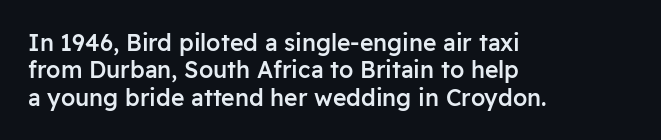
{"italic": "no", "bold": "semi", "underline": "no", "align": "left", "line_spacing_ratio": 1.19, "letter_spacing": "normal", "letter_spacing_em": 0.0, "glyph_px": 23}
